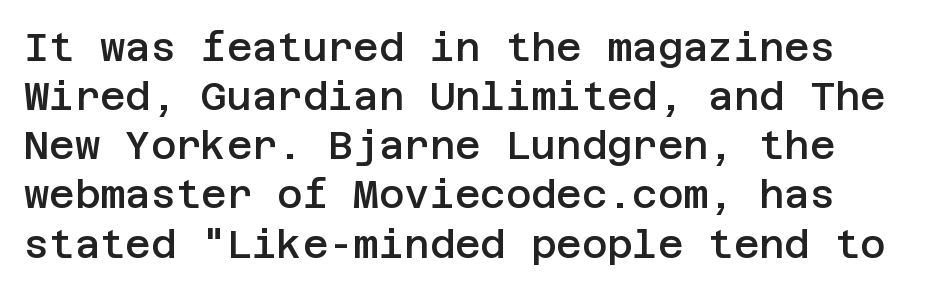
These lines keep a tight, regular rhythm from letter to letter. Just letters on the line, the space beneath them empty. Each new line begins a customary step beneath the previous one. In terms of weight, the rendering is demibold, just under bold. A roman cut, with each character standing at attention. The typeface chosen for these lines omits serifs.
